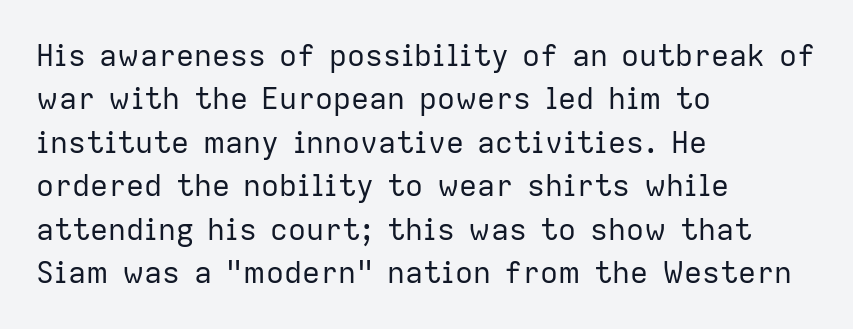
The image shows 30 px regular-weight sans-serif type, upright; set left-aligned, normal line spacing (1.45x), normal letter spacing, not underlined; low stroke contrast and a medium x-height.
